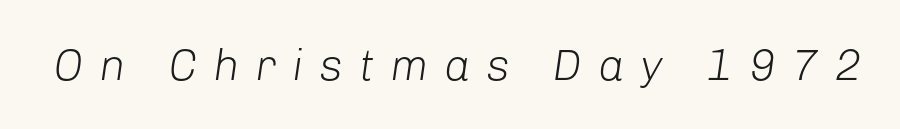
Letter spacing: wide. Descenders hang freely into open space. A typesetter would call this proportional, since set widths differ per character. Heaviness? Minimal to ordinary, like unemphasized prose. The face used here has a pronounced slope to its letters.
